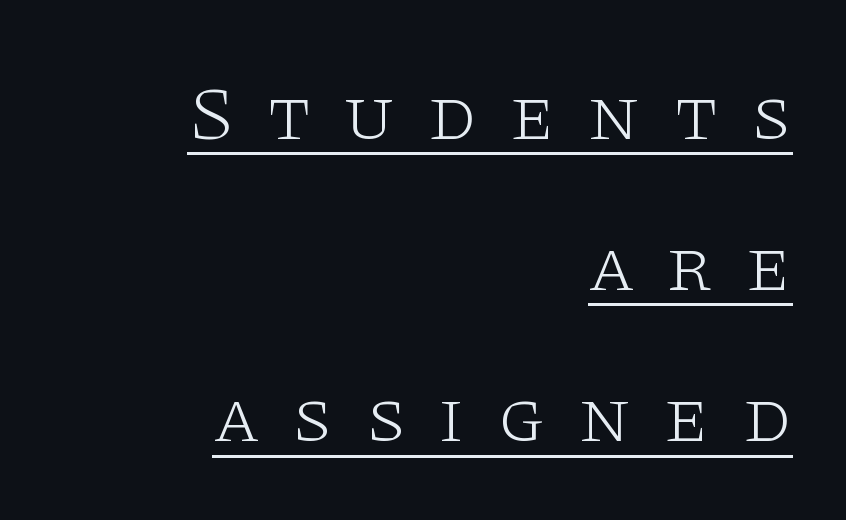
Q: Is the text bold? A: No.
Q: Is the text italic (slanted)? A: No, it is upright.
Q: Is the typeface a serif or a sans-serif typeface? A: Serif.
Q: Is the text underlined? A: Yes.
Q: How is the paragraph aligned? A: Right-aligned.
Q: Is the spacing between letters normal or unusually wide? A: Unusually wide.
Q: Is the spacing between lines tight, normal or loose? A: Loose.
Q: Width (condensed, normal, or wide)? A: Wide.
Q: Stroke contrast? A: Low.
Q: x-height? A: Large.
Q: Monospaced? A: No.
